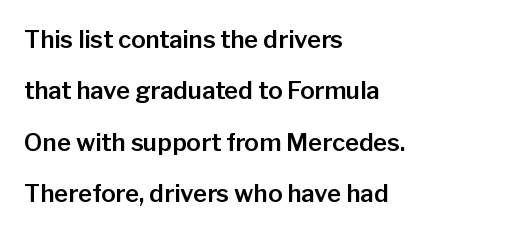
{"italic": "no", "underline": "no", "align": "left", "line_spacing": "loose", "line_spacing_ratio": 2.14, "letter_spacing": "normal", "letter_spacing_em": 0.0, "glyph_px": 24}
